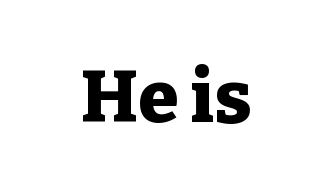
{"serif": "yes", "italic": "no", "bold": "yes", "weight": "heavy", "width": "normal", "stroke_contrast": "low", "x_height": "medium", "monospaced": "no", "underline": "no", "letter_spacing": "normal", "letter_spacing_em": 0.0, "glyph_px": 73}
